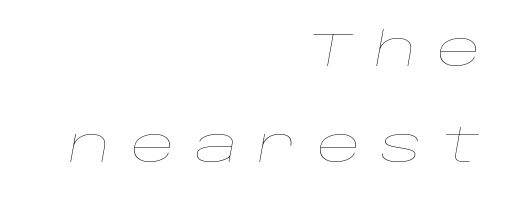
The image shows 48 px thin, wide type, italic (leaning right); set right-aligned, loose line spacing (1.99x), unusually wide letter spacing (+0.42 em), not underlined; low stroke contrast and a large x-height.
